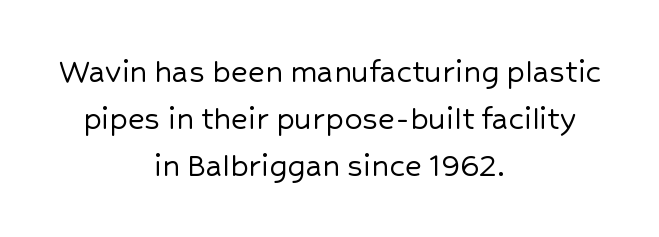
Q: Is the text italic (slanted)? A: No, it is upright.
Q: Is the typeface a serif or a sans-serif typeface? A: Sans-serif.
Q: Is the text underlined? A: No.
Q: How is the paragraph aligned? A: Centered.
Q: Is the spacing between letters normal or unusually wide? A: Normal.
Q: Is the spacing between lines tight, normal or loose? A: Normal.
Q: Width (condensed, normal, or wide)? A: Normal.
Q: Stroke contrast? A: Low.
Q: x-height? A: Medium.
Q: Monospaced? A: No.
